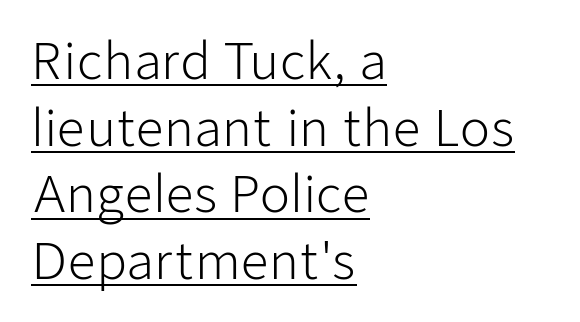
The image shows 49 px light sans-serif type, upright; set left-aligned, normal line spacing (1.36x), normal letter spacing, underlined; low stroke contrast and a medium x-height.
